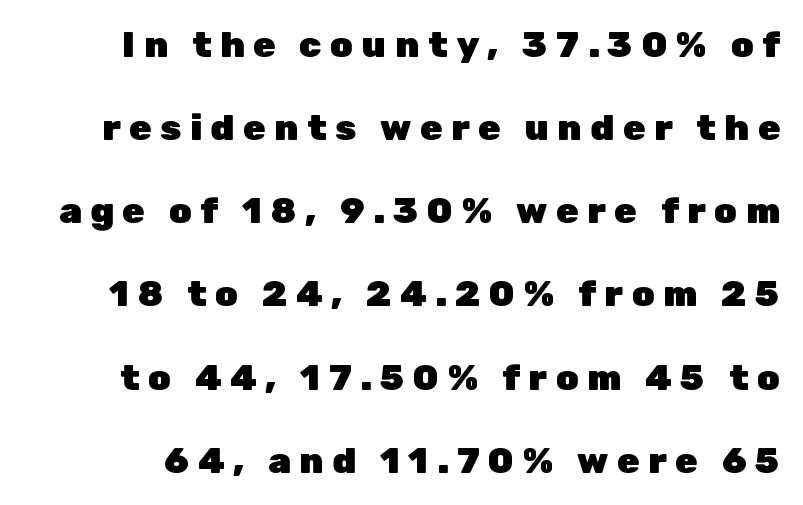
{"serif": "no", "italic": "no", "bold": "yes", "weight": "heavy", "width": "normal", "stroke_contrast": "low", "x_height": "medium", "monospaced": "no", "underline": "no", "line_spacing": "loose", "line_spacing_ratio": 2.31, "letter_spacing": "wide", "letter_spacing_em": 0.24, "glyph_px": 36}
